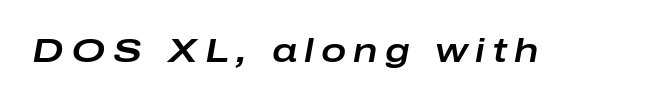
Q: Is the text italic (slanted)? A: Yes, it leans right by about 10 degrees.
Q: Is the text underlined? A: No.
Q: Is the spacing between letters normal or unusually wide? A: Unusually wide.
Q: Width (condensed, normal, or wide)? A: Wide.
Q: Stroke contrast? A: Low.
Q: x-height? A: Medium.
Q: Monospaced? A: No.
